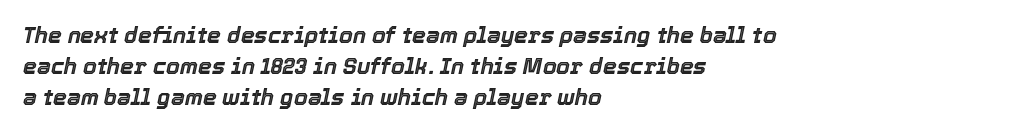
The image shows 22 px text type, italic (leaning right); set left-aligned, normal line spacing (1.4x), normal letter spacing, not underlined.
